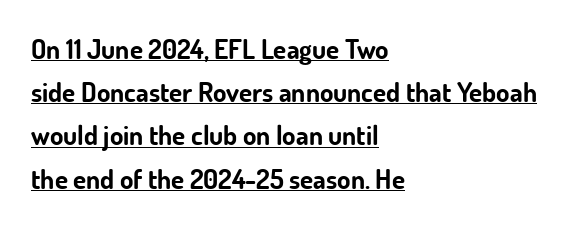
{"italic": "no", "bold": "yes", "underline": "yes", "align": "left", "line_spacing": "normal", "line_spacing_ratio": 1.6, "letter_spacing": "normal", "letter_spacing_em": 0.0, "glyph_px": 27}
